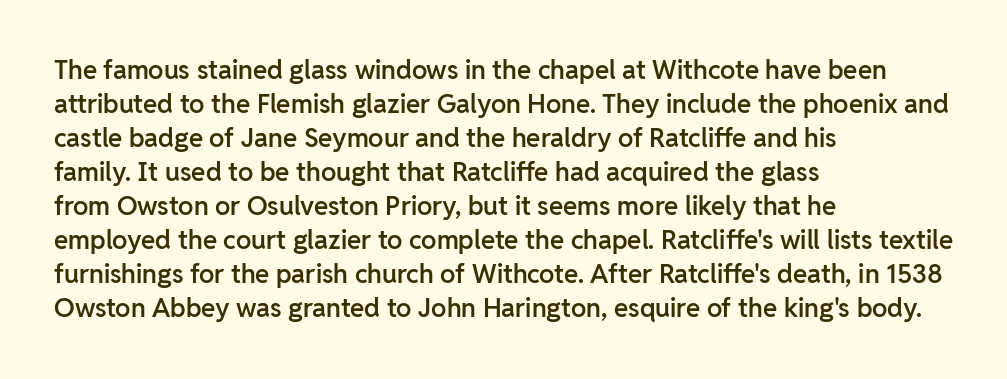
The image shows 26 px text type, upright; set left-aligned, normal line spacing (1.31x), normal letter spacing, not underlined.
